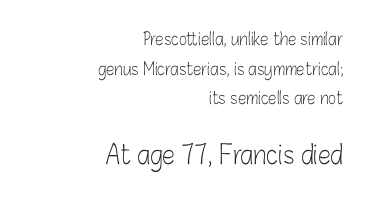
Q: Is the text bold? A: No.
Q: Is the text italic (slanted)? A: No, it is upright.
Q: Is the text underlined? A: No.
Q: How is the paragraph aligned? A: Right-aligned.
Q: Is the spacing between letters normal or unusually wide? A: Normal.
Q: Which block of text is set in a larger size, the first (top) or the second (bottom)? A: The second (bottom) one.
